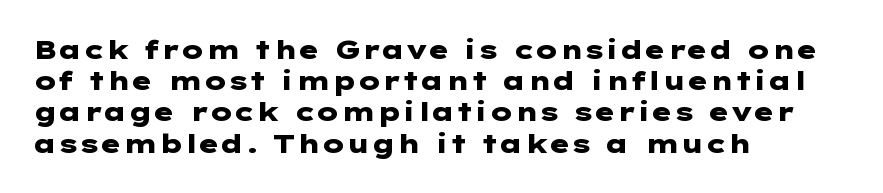
A typesetter would mark this as roman, not italic. The face used here is rendered with its standard letterfit. As a designer I'd log this as weight 700, bold. Underlining? Definitely not there. The text block is weighted toward the left margin, trailing off unevenly rightward.
